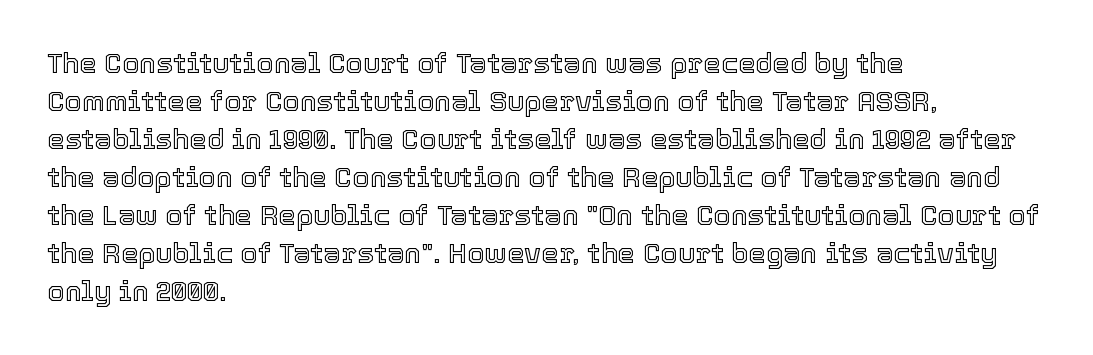
Q: Is the text italic (slanted)? A: No, it is upright.
Q: Is the text underlined? A: No.
Q: How is the paragraph aligned? A: Left-aligned.
Q: Is the spacing between letters normal or unusually wide? A: Normal.
Q: Is the spacing between lines tight, normal or loose? A: Normal.
Q: Width (condensed, normal, or wide)? A: Normal.
Q: x-height? A: Medium.
Q: Monospaced? A: No.
